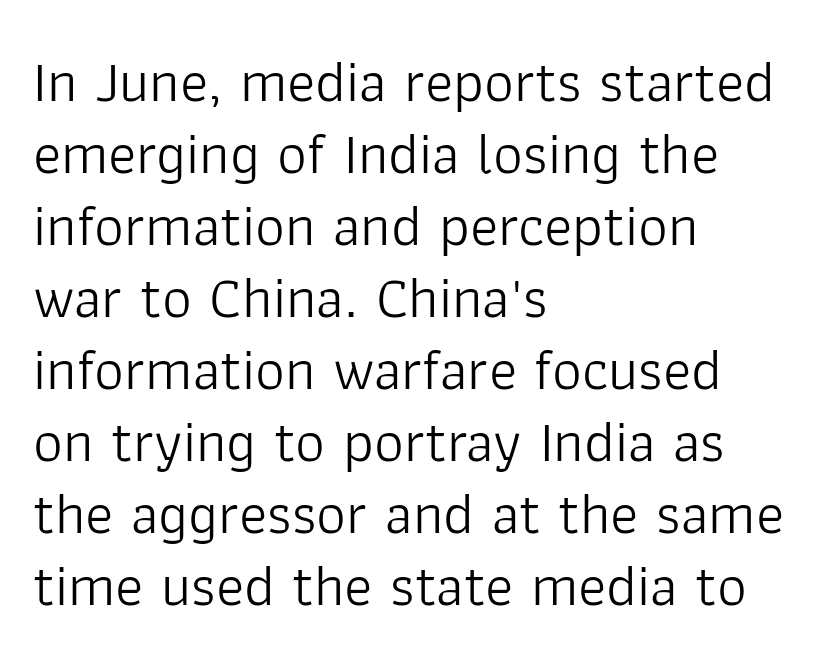
Q: Is the text bold? A: No.
Q: Is the text italic (slanted)? A: No, it is upright.
Q: Is the typeface a serif or a sans-serif typeface? A: Sans-serif.
Q: Is the text underlined? A: No.
Q: How is the paragraph aligned? A: Left-aligned.
Q: Is the spacing between letters normal or unusually wide? A: Normal.
Q: Width (condensed, normal, or wide)? A: Normal.
Q: Stroke contrast? A: Low.
Q: x-height? A: Medium.
Q: Monospaced? A: No.
